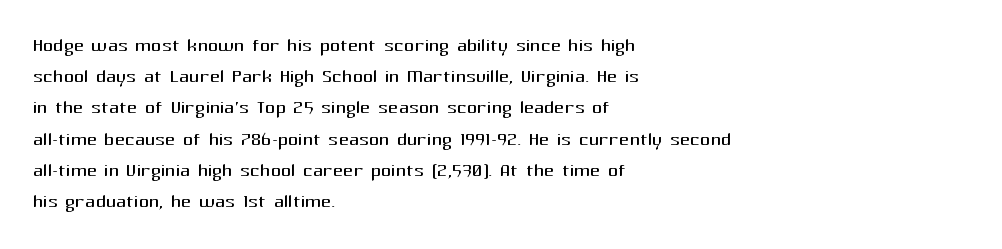
{"italic": "no", "bold": "no", "underline": "no", "align": "left", "line_spacing": "normal", "line_spacing_ratio": 1.25, "letter_spacing": "normal", "letter_spacing_em": 0.0, "glyph_px": 25}
